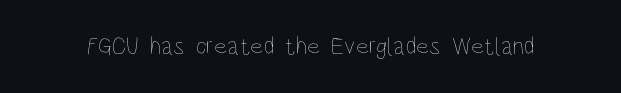
The rendering keeps characters at their native spacing. The font sits on the lighter half of the weight spectrum, regular included. Quick note: underline off. Is there any slant? The stems are plumb.
